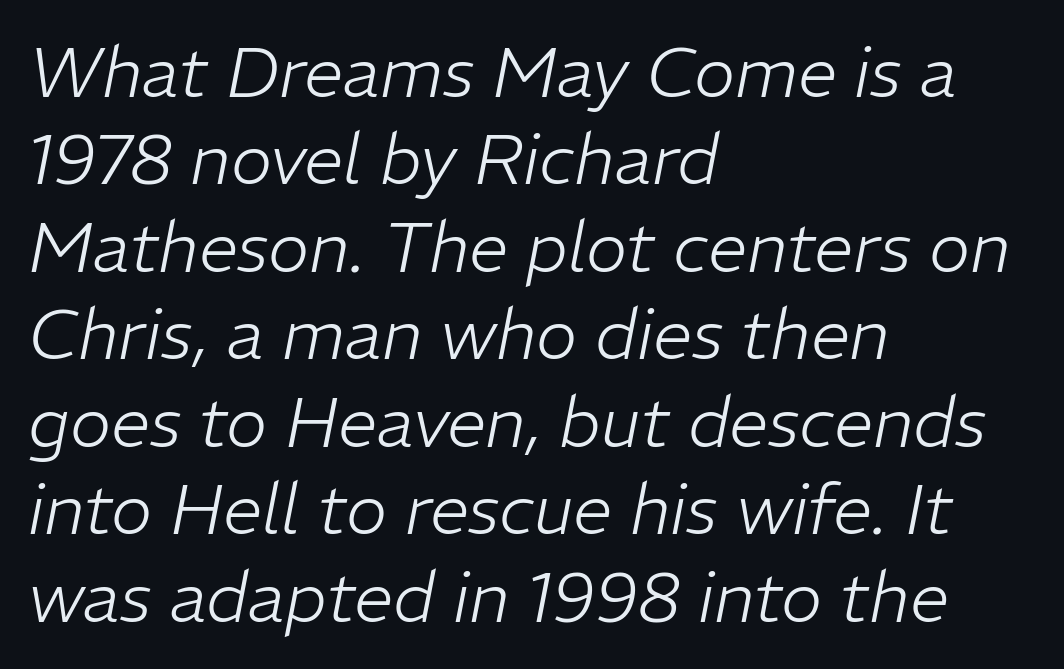
The image shows 70 px light type, italic (leaning right); set left-aligned, normal line spacing (1.25x), normal letter spacing, not underlined; low stroke contrast and a medium x-height.
